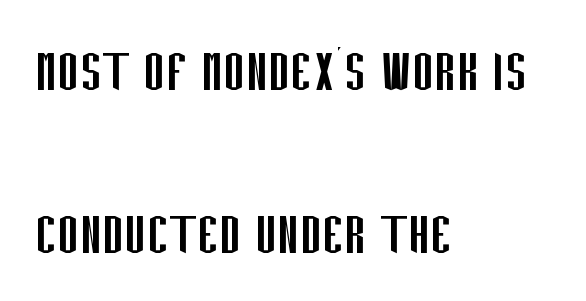
The image shows 66 px regular-weight, condensed sans-serif type, upright; set left-aligned, loose line spacing (2.47x), normal letter spacing, not underlined; low stroke contrast and a large x-height.
